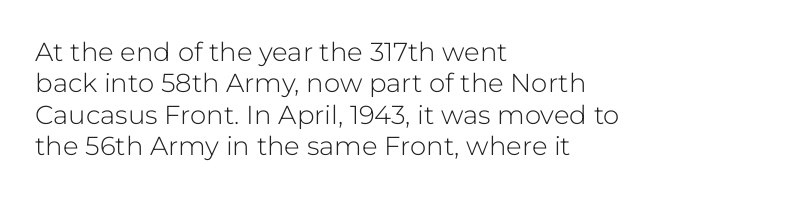
{"italic": "no", "bold": "no", "underline": "no", "align": "left", "line_spacing_ratio": 1.21, "letter_spacing": "normal", "letter_spacing_em": 0.0, "glyph_px": 26}
